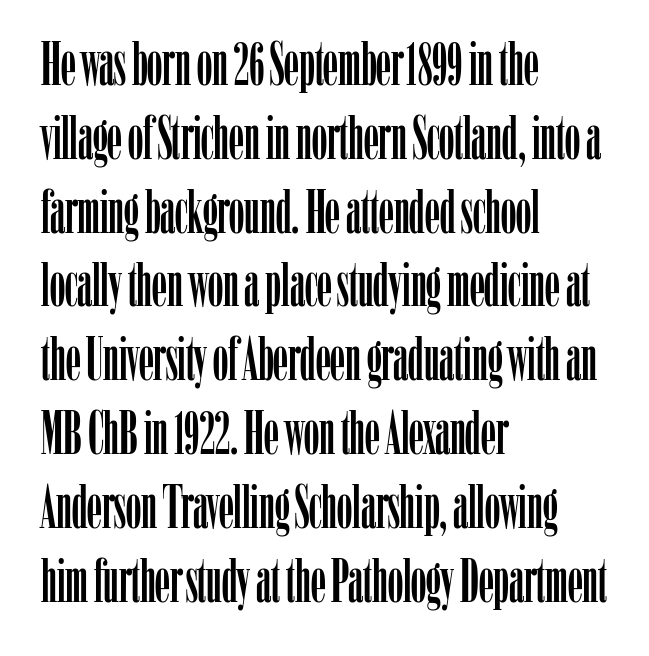
The image shows 60 px condensed serif type, upright; set left-aligned, line spacing 1.23x, normal letter spacing, not underlined; low stroke contrast and a medium x-height.
